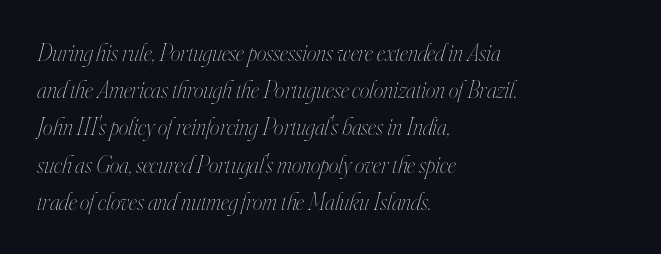
It's the slanting kind of type. Does the copy run flush right? No — it runs flush left. Line spacing here is normal. Weight: in the light-to-regular range. Lines of text with bare space underneath. The tracking reads as untouched default to a designer's eye.
